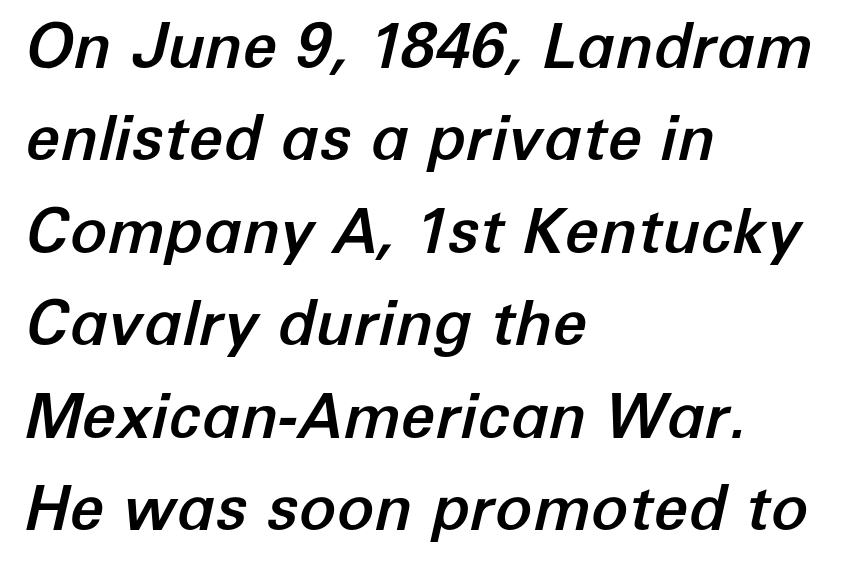
{"italic": "yes", "lean": "right", "slant_degrees": 12, "width": "normal", "stroke_contrast": "low", "x_height": "medium", "monospaced": "no", "underline": "no", "align": "left", "line_spacing": "normal", "line_spacing_ratio": 1.49, "letter_spacing": "normal", "letter_spacing_em": 0.0, "glyph_px": 62}
